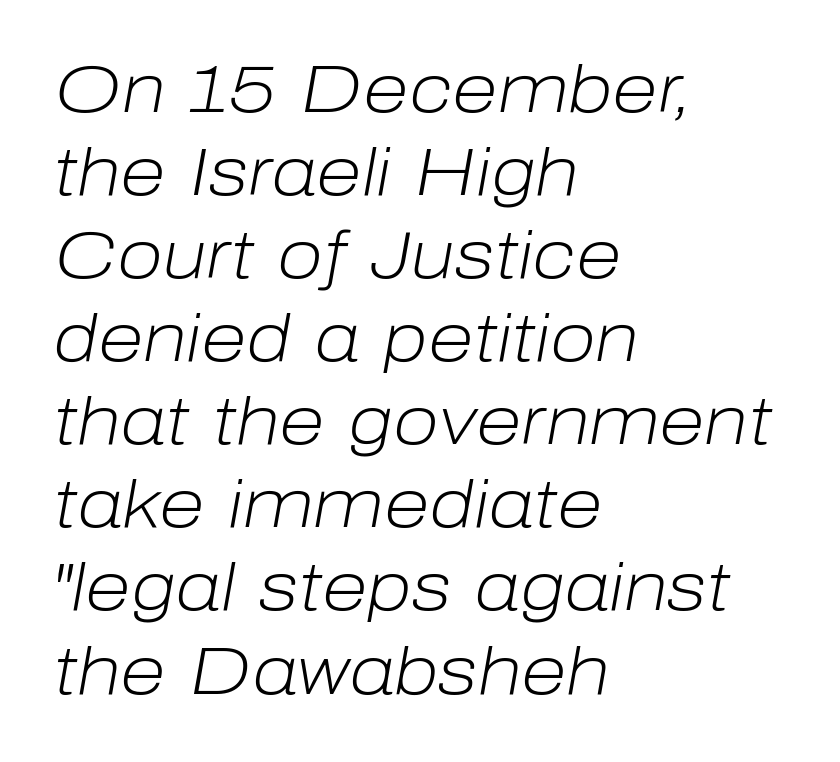
Look at the tracking — it's just the regular setting, nothing added. Underlining? Definitely not there. Notice how the passage keeps a crisp vertical edge on the left only. Counters stay open thanks to moderate or lighter strokes. Is this a fixed-width face? No — the glyphs have proportional, varying widths. When letters slant like this, we call the style italic.
